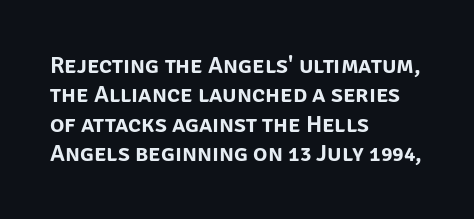
The lettering stays uniformly vertical, giving the passage a roman look. The letterforms sit shoulder to shoulder at normal distance. The setting favours the left margin, as ordinary paragraphs usually do. Decoration check: the copy has no underline.
